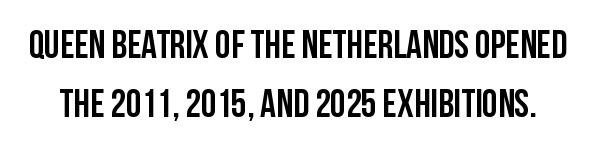
The passage shown has conventional tracking throughout. Posture: vertical. The rendering uses natural spacing where letterforms have individual widths. The glyphs are unaccompanied by any horizontal stroke below them. What's the leading like? Ordinary, nothing unusual. You can tell from the bare stems that sans-serif type was used.
